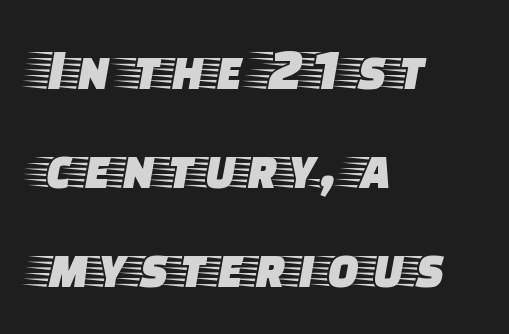
The rendering uses a moderate line-height, typical for paragraphs. Has an underline been added? It has not. The passage shown is typed in a proportional face where columns would drift. Notice how the passage keeps a crisp vertical edge on the left only.
